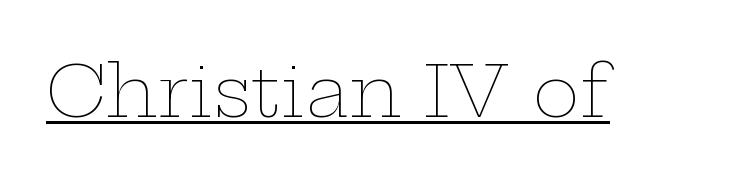
{"italic": "no", "bold": "no", "weight": "thin", "width": "wide", "stroke_contrast": "low", "x_height": "medium", "monospaced": "no", "underline": "yes", "letter_spacing": "normal", "letter_spacing_em": 0.0, "glyph_px": 71}
